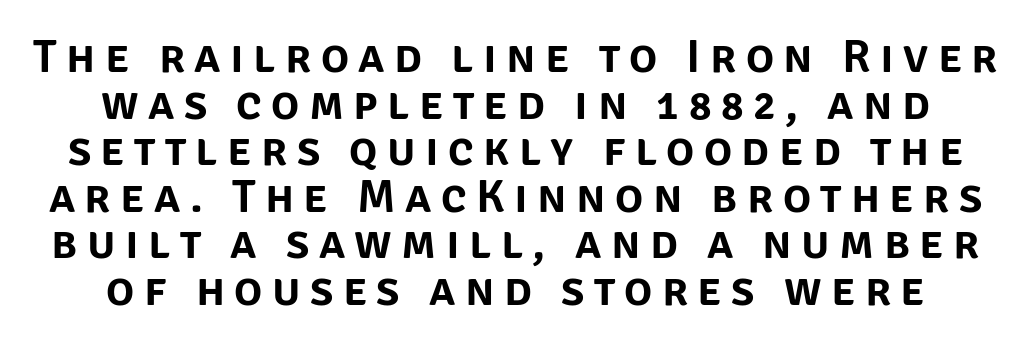
The rendering uses natural spacing where letterforms have individual widths. Inter-character spacing is expanded well beyond the font's built-in metrics. The text was rendered using a sans face with plain stroke endings. Check under the words: just untouched page. Regarding leading, the lines here are crowded together.
